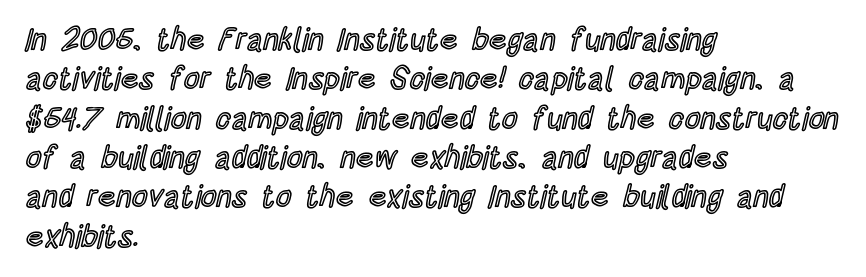
{"width": "condensed", "x_height": "large", "monospaced": "no", "underline": "no", "align": "left", "line_spacing": "normal", "line_spacing_ratio": 1.27, "letter_spacing": "normal", "letter_spacing_em": 0.0, "glyph_px": 31}
